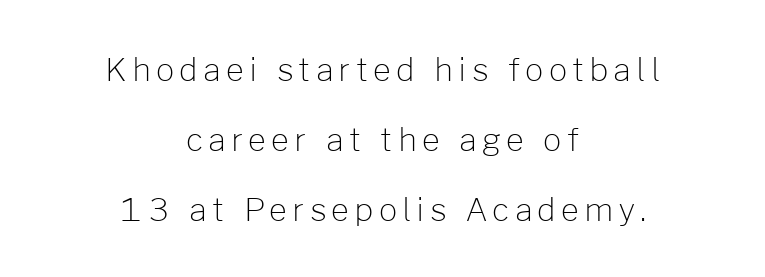
The text block is weighted toward neither margin, spreading evenly from the middle. A typesetter would call this proportional, since set widths differ per character. Is this a heavy cut? Hardly; it is regular or lighter. The face used here is a sans, in the tradition of grotesques and geometrics. You can tell it's not italic because the verticals are truly vertical.
